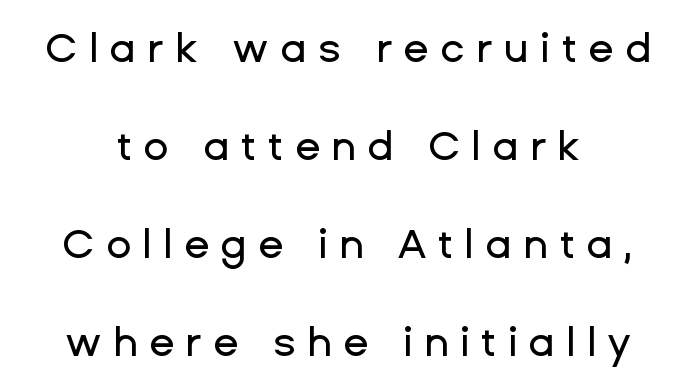
{"serif": "no", "italic": "no", "width": "normal", "stroke_contrast": "low", "x_height": "medium", "monospaced": "no", "underline": "no", "align": "center", "line_spacing": "loose", "line_spacing_ratio": 2.39, "letter_spacing": "wide", "letter_spacing_em": 0.28, "glyph_px": 41}
